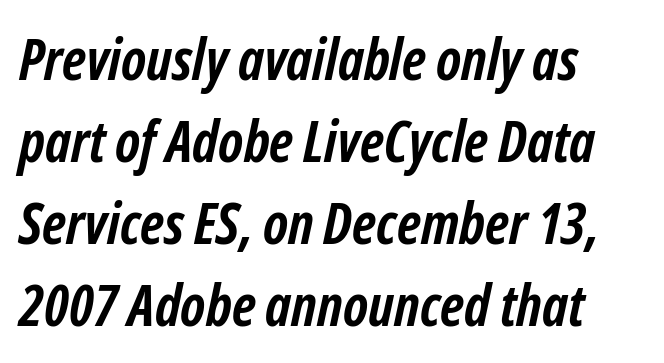
The specimen omits any rule beneath the text block's lines. A classic flush-left, rag-right setting is used for this passage. The rendering uses a moderate line-height, typical for paragraphs. These lines were composed using italics. Glyph-to-glyph distance matches everyday printed text.
